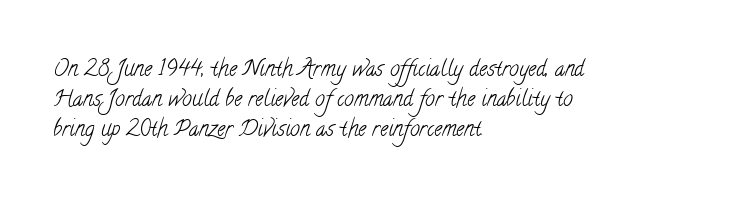
{"bold": "no", "underline": "no", "align": "left", "line_spacing": "normal", "line_spacing_ratio": 1.36, "letter_spacing": "normal", "letter_spacing_em": 0.0, "glyph_px": 22}
